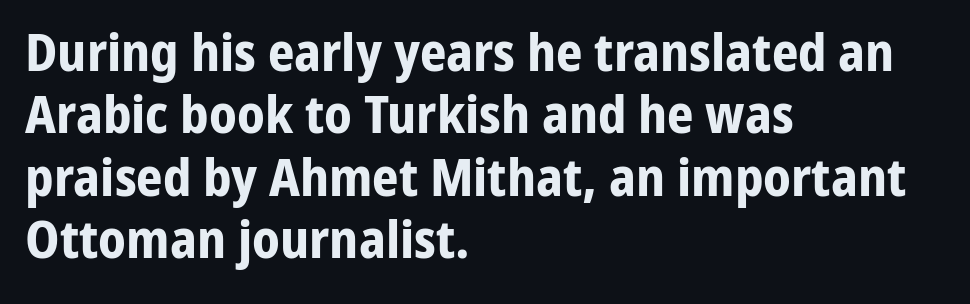
The image shows 52 px bold sans-serif type, upright; set left-aligned, line spacing 1.2x, normal letter spacing, not underlined; low stroke contrast and a medium x-height.
